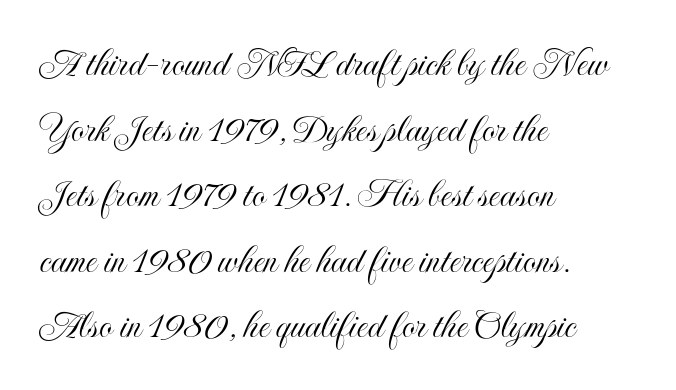
{"width": "condensed", "x_height": "small", "monospaced": "no", "underline": "no", "align": "left", "line_spacing": "normal", "line_spacing_ratio": 1.56, "letter_spacing": "normal", "letter_spacing_em": 0.0, "glyph_px": 42}
